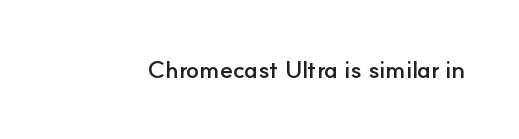
The image shows 24 px bold type, upright; set normal letter spacing, not underlined.
